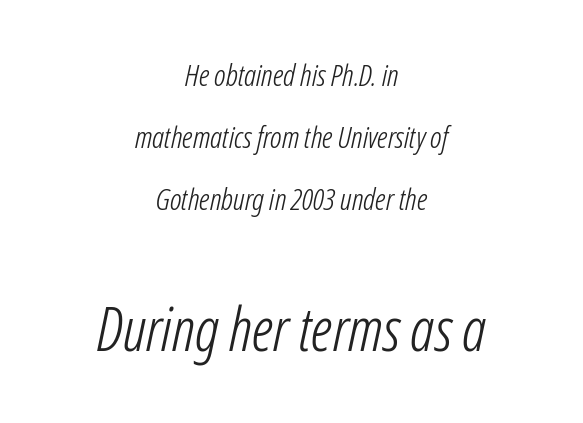
The image shows 60 px light, condensed type, italic (leaning right); set centered, loose line spacing (2.06x), normal letter spacing, not underlined; the second (bottom) block is 2.0x larger; low stroke contrast and a medium x-height.
